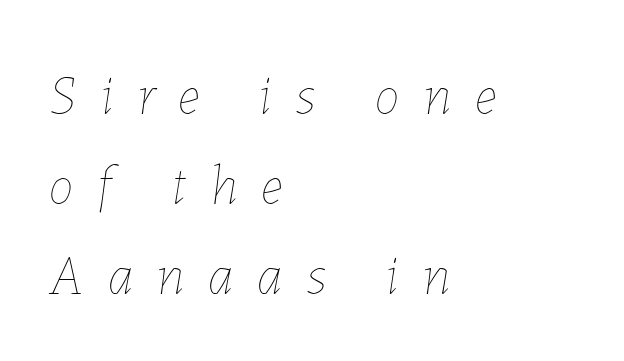
{"italic": "yes", "lean": "right", "slant_degrees": 7, "bold": "no", "weight": "thin", "width": "normal", "stroke_contrast": "low", "x_height": "medium", "monospaced": "no", "underline": "no", "align": "left", "line_spacing": "normal", "line_spacing_ratio": 1.61, "letter_spacing": "wide", "letter_spacing_em": 0.43, "glyph_px": 56}
